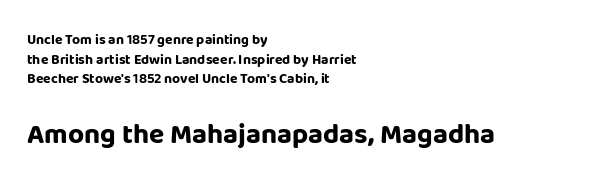
In terms of leading, this rendering sits right in the middle. The block sitting lower on the canvas is the one with enlarged characters. The specimen omits any rule beneath the text block's lines. The letters advance in unequal steps, a hallmark of proportional type. The passage shown is emphatically bold.
